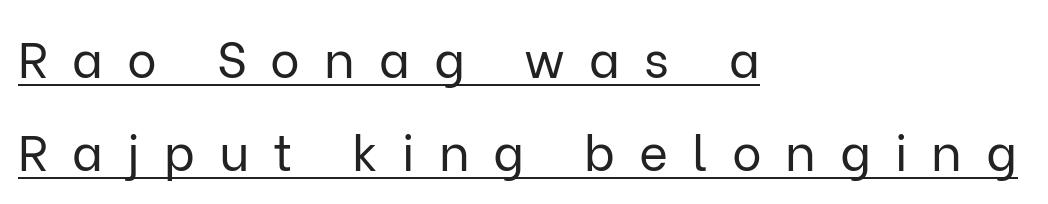
Q: Is the text bold? A: No.
Q: Is the text italic (slanted)? A: No, it is upright.
Q: Is the typeface a serif or a sans-serif typeface? A: Sans-serif.
Q: Is the text underlined? A: Yes.
Q: How is the paragraph aligned? A: Left-aligned.
Q: Is the spacing between letters normal or unusually wide? A: Unusually wide.
Q: Width (condensed, normal, or wide)? A: Normal.
Q: Stroke contrast? A: Low.
Q: x-height? A: Medium.
Q: Monospaced? A: No.
